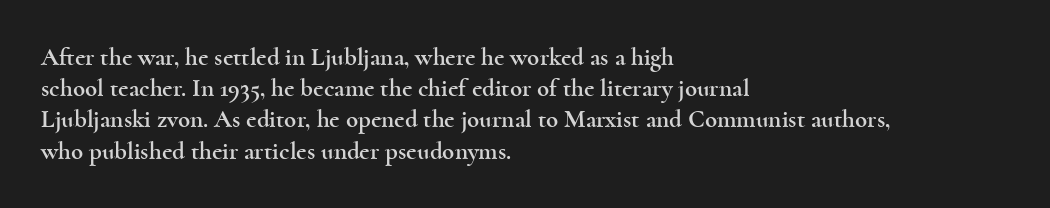
Q: Is the text italic (slanted)? A: No, it is upright.
Q: Is the text underlined? A: No.
Q: How is the paragraph aligned? A: Left-aligned.
Q: Is the spacing between letters normal or unusually wide? A: Normal.
Q: Is the spacing between lines tight, normal or loose? A: Normal.
